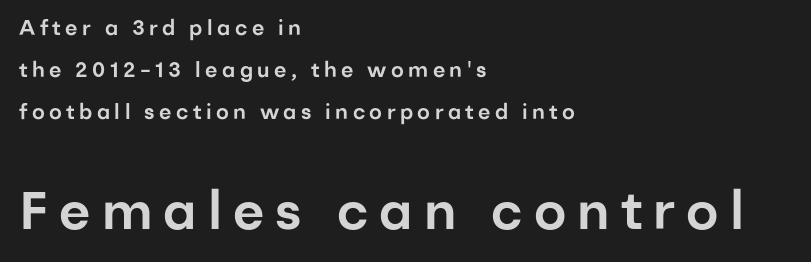
{"serif": "no", "italic": "no", "width": "normal", "stroke_contrast": "low", "x_height": "medium", "monospaced": "no", "underline": "no", "align": "left", "line_spacing": "loose", "line_spacing_ratio": 2.01, "letter_spacing": "wide", "letter_spacing_em": 0.21, "larger_block": "second", "size_ratio": 2.52, "glyph_px": 53}
